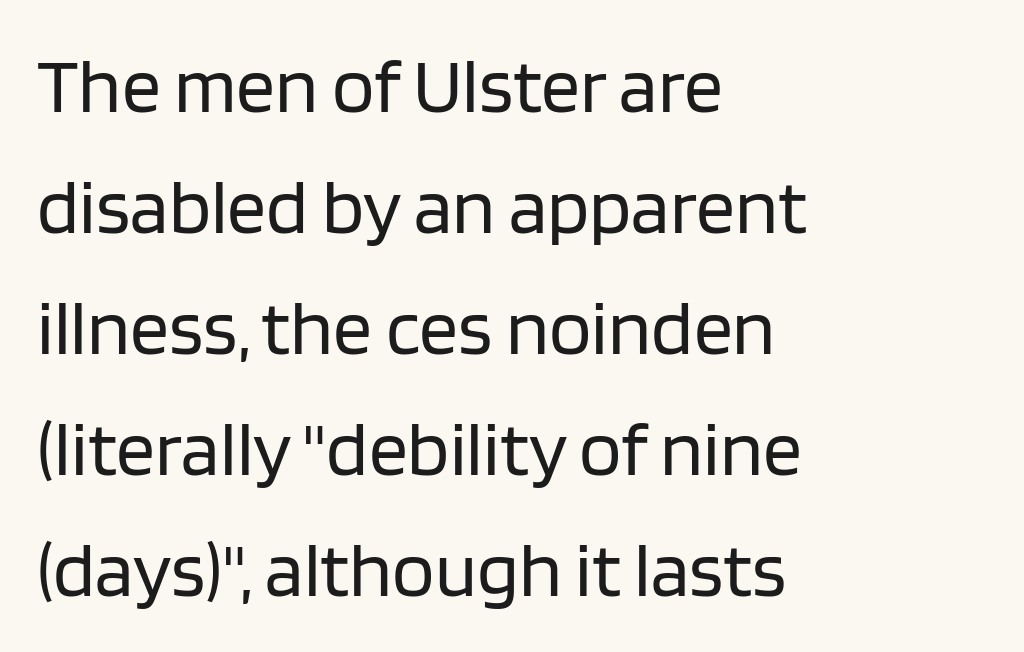
{"serif": "no", "italic": "no", "bold": "no", "weight": "regular", "width": "normal", "stroke_contrast": "low", "x_height": "large", "monospaced": "no", "underline": "no", "align": "left", "line_spacing": "normal", "line_spacing_ratio": 1.55, "letter_spacing": "normal", "letter_spacing_em": 0.0, "glyph_px": 78}
